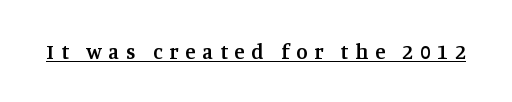
Q: Is the text bold? A: Semi-bold.
Q: Is the text italic (slanted)? A: No, it is upright.
Q: Is the text underlined? A: Yes.
Q: Is the spacing between letters normal or unusually wide? A: Unusually wide.
